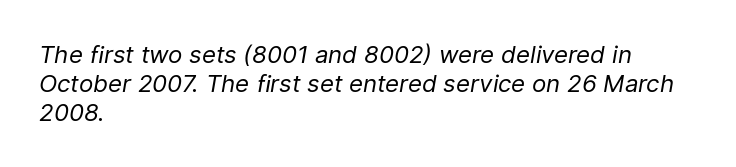
{"italic": "yes", "lean": "right", "slant_degrees": 9, "bold": "no", "underline": "no", "align": "left", "line_spacing_ratio": 1.21, "letter_spacing": "normal", "letter_spacing_em": 0.0, "glyph_px": 24}
